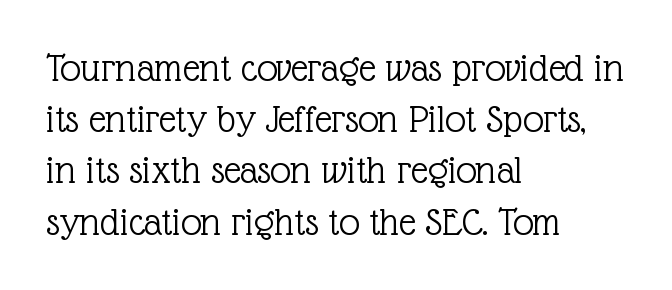
The image shows 41 px light serif type, upright; set left-aligned, normal line spacing (1.25x), normal letter spacing, not underlined; a medium x-height.
